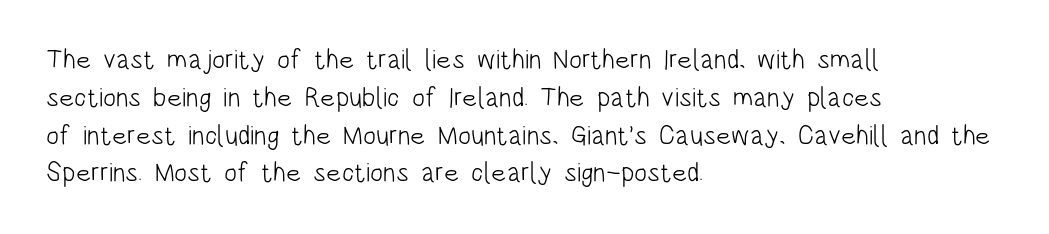
The image shows 27 px text type, upright; set left-aligned, normal line spacing (1.4x), normal letter spacing, not underlined.
